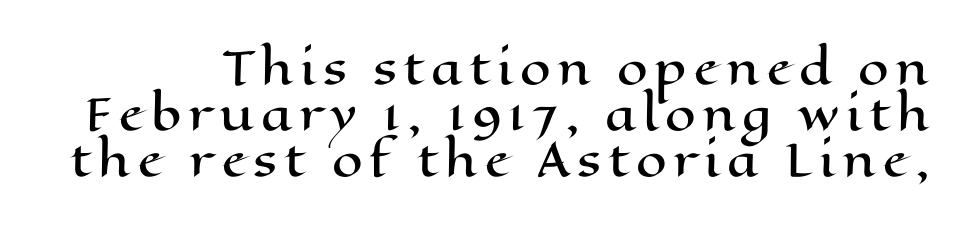
Q: Is the text italic (slanted)? A: No, it is upright.
Q: Is the text underlined? A: No.
Q: Is the spacing between lines tight, normal or loose? A: Tight.
Q: Width (condensed, normal, or wide)? A: Wide.
Q: Stroke contrast? A: High.
Q: x-height? A: Medium.
Q: Monospaced? A: No.
